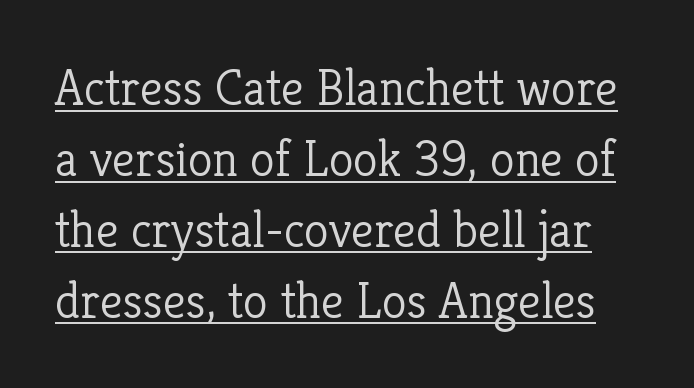
Q: Is the text bold? A: No.
Q: Is the text italic (slanted)? A: No, it is upright.
Q: Is the typeface a serif or a sans-serif typeface? A: Serif.
Q: Is the text underlined? A: Yes.
Q: Is the spacing between letters normal or unusually wide? A: Normal.
Q: Is the spacing between lines tight, normal or loose? A: Normal.
Q: Width (condensed, normal, or wide)? A: Normal.
Q: Stroke contrast? A: Low.
Q: x-height? A: Medium.
Q: Monospaced? A: No.
